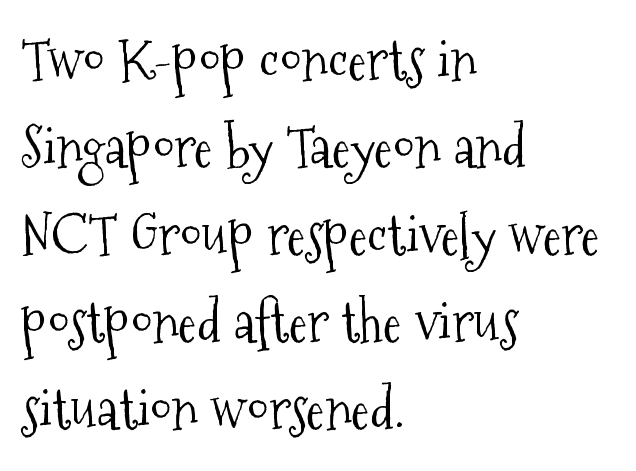
Q: Is the text bold? A: No.
Q: Is the text italic (slanted)? A: No, it is upright.
Q: Is the typeface a serif or a sans-serif typeface? A: Serif.
Q: Is the text underlined? A: No.
Q: How is the paragraph aligned? A: Left-aligned.
Q: Is the spacing between letters normal or unusually wide? A: Normal.
Q: Is the spacing between lines tight, normal or loose? A: Normal.
Q: Width (condensed, normal, or wide)? A: Condensed.
Q: Stroke contrast? A: Medium.
Q: x-height? A: Medium.
Q: Monospaced? A: No.
